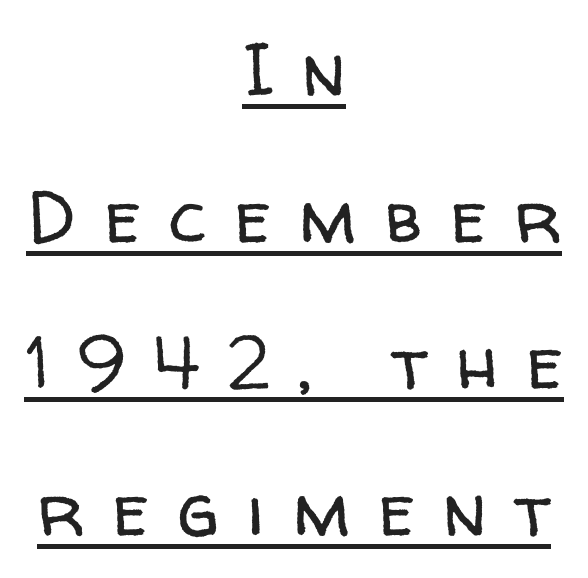
{"serif": "no", "italic": "no", "bold": "no", "weight": "regular", "width": "normal", "stroke_contrast": "low", "x_height": "medium", "monospaced": "no", "underline": "yes", "align": "center", "line_spacing": "loose", "line_spacing_ratio": 1.98, "letter_spacing": "wide", "letter_spacing_em": 0.38, "glyph_px": 74}
